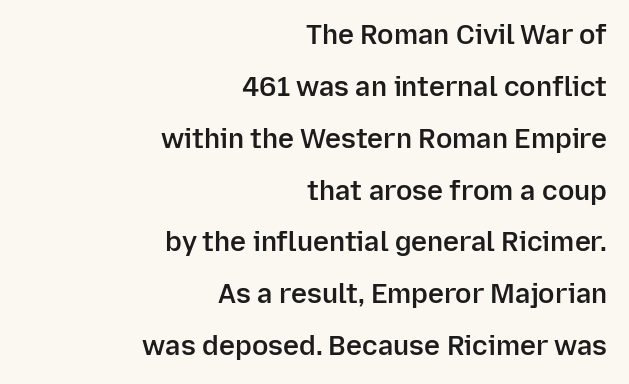
{"italic": "no", "bold": "semi", "underline": "no", "align": "right", "line_spacing": "loose", "line_spacing_ratio": 1.92, "letter_spacing": "normal", "letter_spacing_em": 0.0, "glyph_px": 27}
